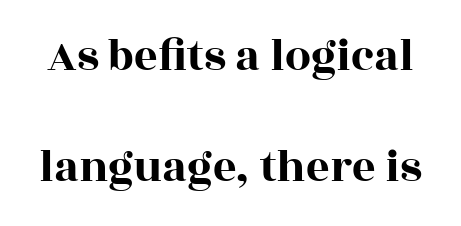
{"serif": "yes", "italic": "no", "width": "wide", "x_height": "large", "monospaced": "no", "underline": "no", "line_spacing": "loose", "line_spacing_ratio": 2.42, "letter_spacing": "normal", "letter_spacing_em": 0.0, "glyph_px": 46}
